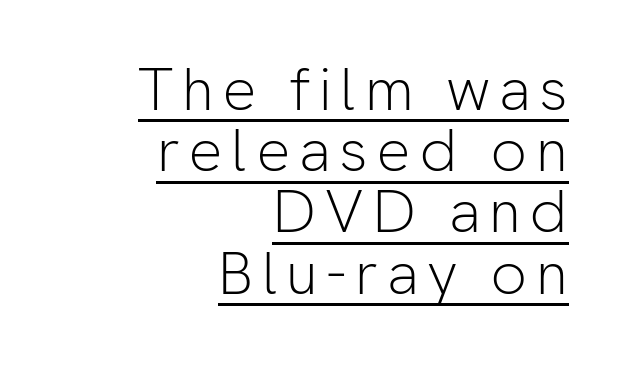
{"serif": "no", "italic": "no", "bold": "no", "weight": "light", "width": "normal", "stroke_contrast": "low", "x_height": "medium", "monospaced": "no", "underline": "yes", "align": "right", "line_spacing": "tight", "line_spacing_ratio": 1.02, "glyph_px": 60}
